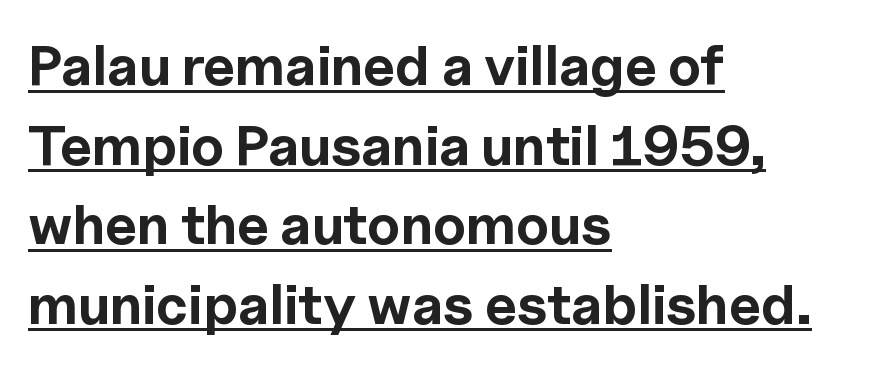
The image shows 56 px bold sans-serif type, upright; set left-aligned, normal line spacing (1.42x), normal letter spacing, underlined; a medium x-height.
